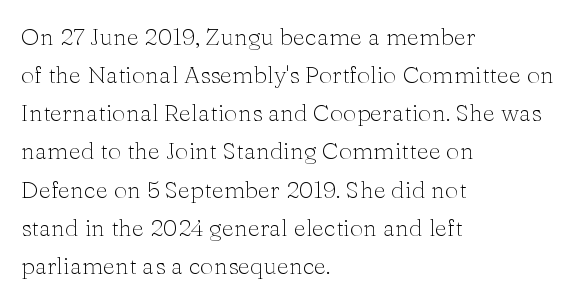
{"italic": "no", "bold": "no", "underline": "no", "align": "left", "line_spacing": "normal", "line_spacing_ratio": 1.59, "letter_spacing": "normal", "letter_spacing_em": 0.0, "glyph_px": 24}
